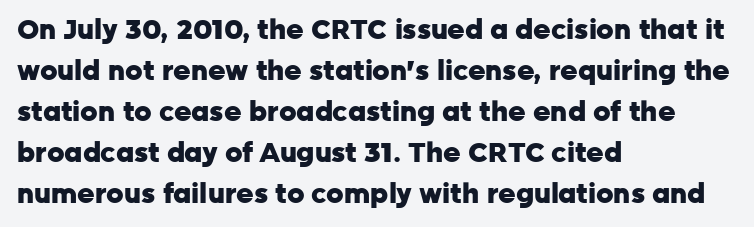
The image shows 27 px bold type, upright; set left-aligned, normal line spacing (1.52x), normal letter spacing, not underlined.
